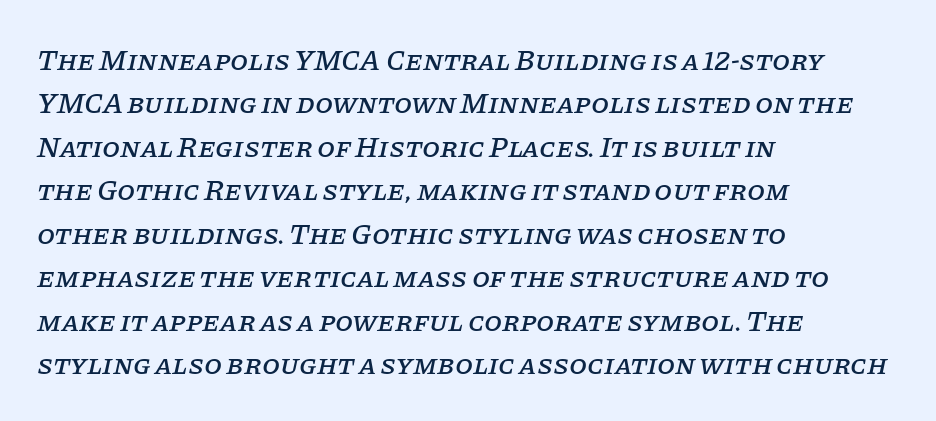
The whole block is typeset with a tilt. The passage shown is typeset with a serif family. Regarding leading, the lines here are spaced in the standard way. Is the block centered? No — it sits flush against the left margin. You could not count columns in this text — the font is proportionally spaced. The foot of each line stays bare and open.
